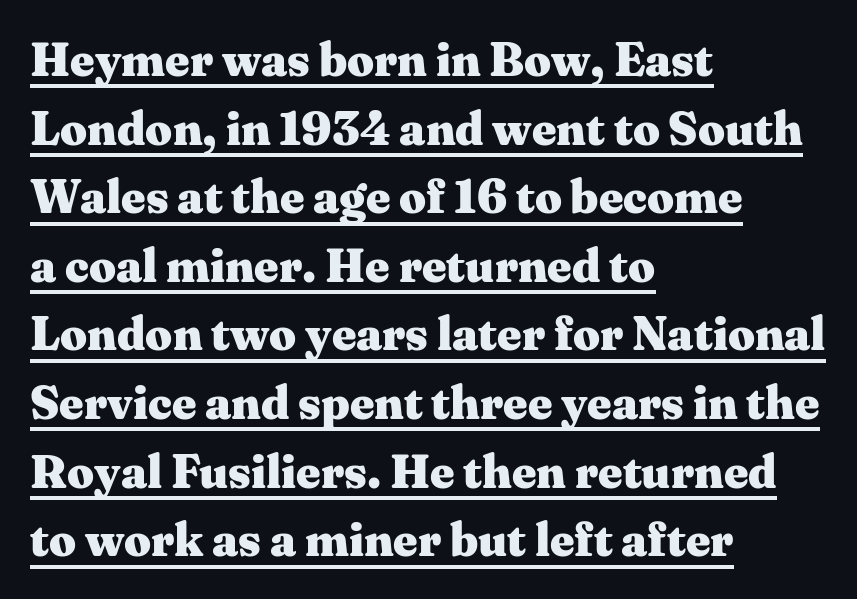
{"serif": "yes", "italic": "no", "bold": "yes", "weight": "heavy", "width": "wide", "stroke_contrast": "medium", "x_height": "medium", "monospaced": "no", "underline": "yes", "align": "left", "line_spacing": "normal", "line_spacing_ratio": 1.46, "letter_spacing": "normal", "letter_spacing_em": 0.0, "glyph_px": 47}
